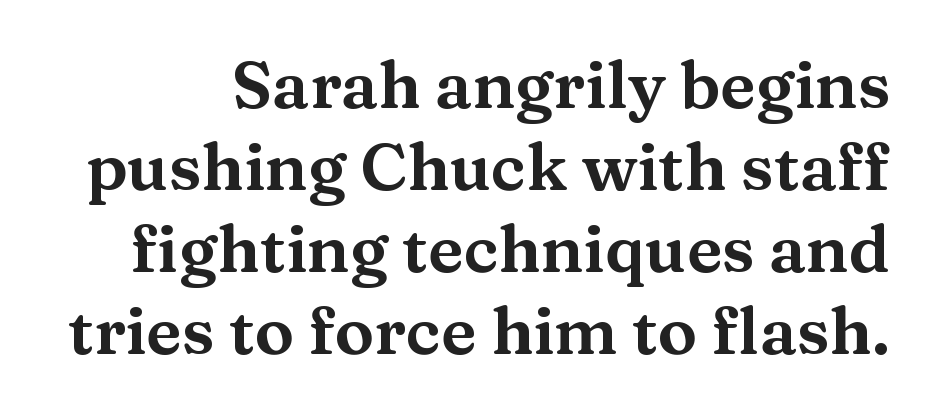
{"serif": "yes", "italic": "no", "width": "wide", "stroke_contrast": "medium", "x_height": "medium", "monospaced": "no", "underline": "no", "line_spacing_ratio": 1.24, "letter_spacing": "normal", "letter_spacing_em": 0.0, "glyph_px": 66}
